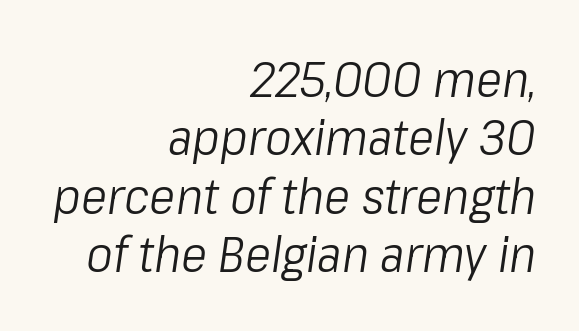
Stroke mass is kept to a normal reading level or below. Here the designer chose a conventional face with non-uniform glyph widths. Clear beneath every line of the passage. Emphasis-style slanted type is in use.
